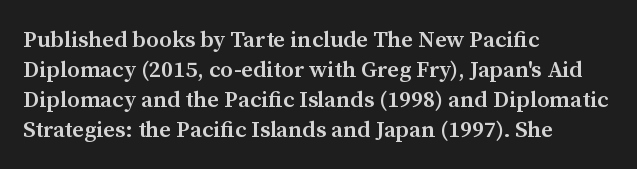
Q: Is the text bold? A: Semi-bold.
Q: Is the text italic (slanted)? A: No, it is upright.
Q: Is the text underlined? A: No.
Q: How is the paragraph aligned? A: Left-aligned.
Q: Is the spacing between letters normal or unusually wide? A: Normal.
Q: Is the spacing between lines tight, normal or loose? A: Normal.
